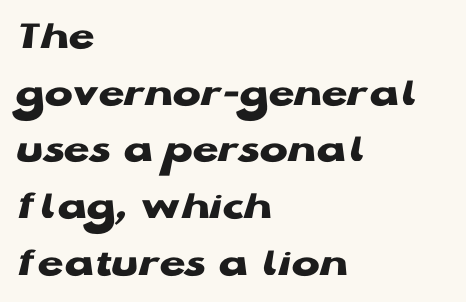
Q: Is the text bold? A: Yes.
Q: Is the text italic (slanted)? A: No, it is upright.
Q: Is the typeface a serif or a sans-serif typeface? A: Sans-serif.
Q: Is the text underlined? A: No.
Q: How is the paragraph aligned? A: Left-aligned.
Q: Is the spacing between letters normal or unusually wide? A: Normal.
Q: Is the spacing between lines tight, normal or loose? A: Normal.
Q: Width (condensed, normal, or wide)? A: Wide.
Q: Stroke contrast? A: Low.
Q: x-height? A: Medium.
Q: Monospaced? A: No.
